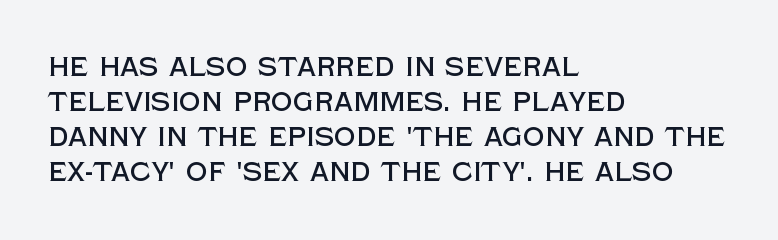
Q: Is the text italic (slanted)? A: No, it is upright.
Q: Is the text underlined? A: No.
Q: How is the paragraph aligned? A: Left-aligned.
Q: Is the spacing between letters normal or unusually wide? A: Normal.
Q: Is the spacing between lines tight, normal or loose? A: Normal.
